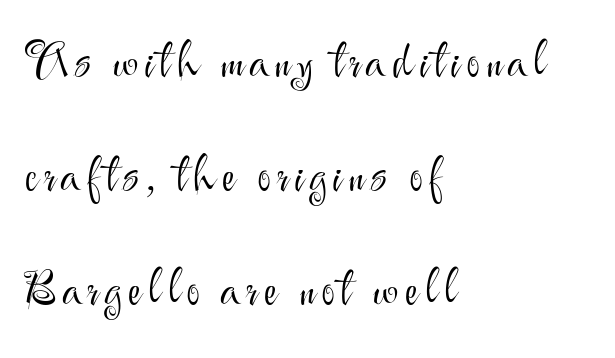
{"serif": "no", "bold": "no", "weight": "light", "width": "normal", "stroke_contrast": "medium", "x_height": "small", "monospaced": "no", "underline": "no", "align": "left", "line_spacing": "loose", "line_spacing_ratio": 2.48, "glyph_px": 46}
